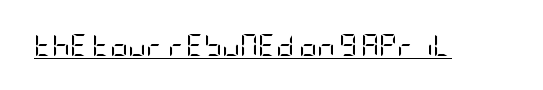
Q: Is the text bold? A: No.
Q: Is the text italic (slanted)? A: No, it is upright.
Q: Is the text underlined? A: Yes.
Q: Is the spacing between letters normal or unusually wide? A: Normal.
